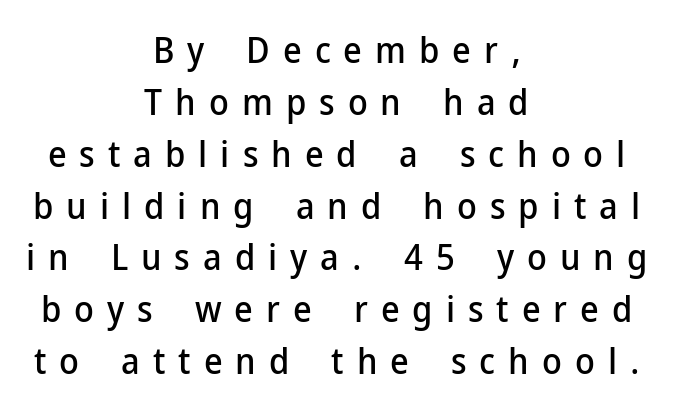
Q: Is the text italic (slanted)? A: No, it is upright.
Q: Is the typeface a serif or a sans-serif typeface? A: Sans-serif.
Q: Is the text underlined? A: No.
Q: How is the paragraph aligned? A: Centered.
Q: Is the spacing between letters normal or unusually wide? A: Unusually wide.
Q: Is the spacing between lines tight, normal or loose? A: Normal.
Q: Width (condensed, normal, or wide)? A: Normal.
Q: Stroke contrast? A: Low.
Q: x-height? A: Medium.
Q: Monospaced? A: No.
